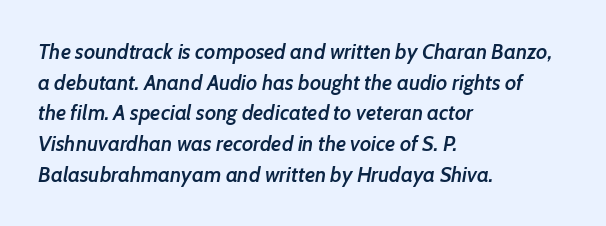
{"italic": "yes", "lean": "right", "slant_degrees": 7, "bold": "semi", "underline": "no", "align": "left", "line_spacing": "normal", "line_spacing_ratio": 1.46, "letter_spacing": "normal", "letter_spacing_em": 0.0, "glyph_px": 21}
